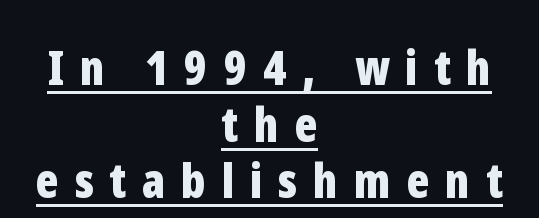
{"serif": "no", "italic": "no", "bold": "yes", "weight": "bold", "width": "condensed", "stroke_contrast": "low", "x_height": "medium", "monospaced": "no", "underline": "yes", "align": "center", "line_spacing_ratio": 1.18, "letter_spacing": "wide", "letter_spacing_em": 0.33, "glyph_px": 48}
